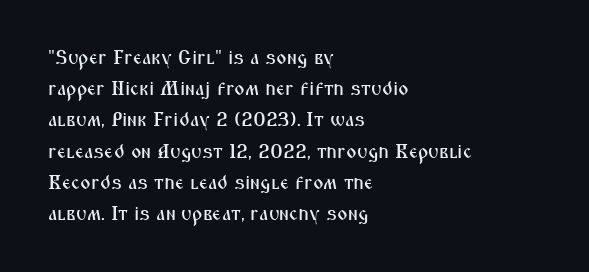
You could call the tracking neutral — neither tight nor loose. No italicization has been applied; the sample stays upright. Just letters on the line, the space beneath them empty. Compared with typical paragraphs, the rows here are spaced about the same.
